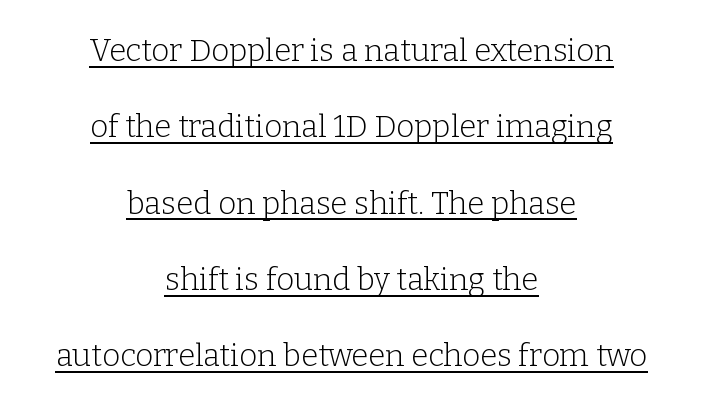
The image shows 31 px light serif type, upright; set centered, loose line spacing (2.46x), normal letter spacing, underlined; low stroke contrast and a medium x-height.
